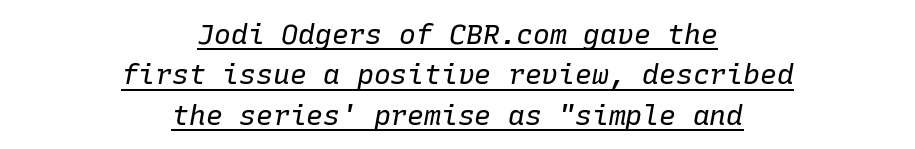
{"italic": "yes", "lean": "right", "slant_degrees": 10, "bold": "no", "weight": "regular", "width": "normal", "stroke_contrast": "low", "x_height": "medium", "monospaced": "yes", "underline": "yes", "align": "center", "line_spacing": "normal", "line_spacing_ratio": 1.44, "letter_spacing": "normal", "letter_spacing_em": 0.0, "glyph_px": 28}
